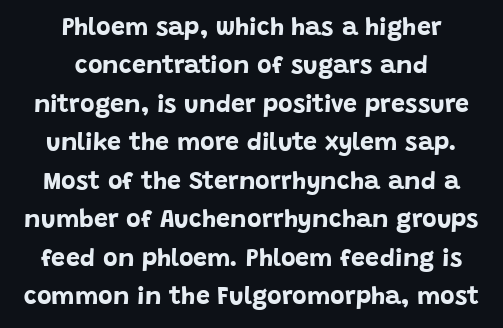
Q: Is the text bold? A: Yes.
Q: Is the text italic (slanted)? A: No, it is upright.
Q: Is the text underlined? A: No.
Q: How is the paragraph aligned? A: Centered.
Q: Is the spacing between letters normal or unusually wide? A: Normal.
Q: Is the spacing between lines tight, normal or loose? A: Normal.
